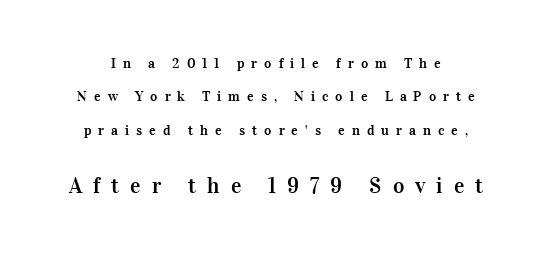
Q: Is the text italic (slanted)? A: No, it is upright.
Q: Is the text underlined? A: No.
Q: Is the spacing between letters normal or unusually wide? A: Unusually wide.
Q: Is the spacing between lines tight, normal or loose? A: Loose.
Q: Which block of text is set in a larger size, the first (top) or the second (bottom)? A: The second (bottom) one.
